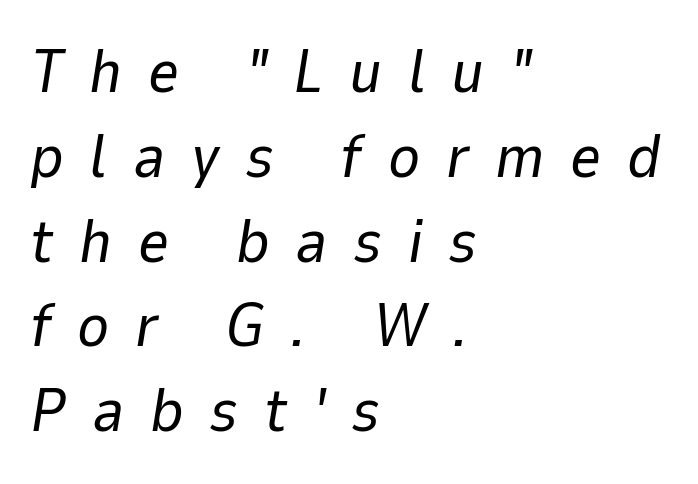
Q: Is the text bold? A: No.
Q: Is the text italic (slanted)? A: Yes, it leans right by about 9 degrees.
Q: Is the text underlined? A: No.
Q: How is the paragraph aligned? A: Left-aligned.
Q: Is the spacing between letters normal or unusually wide? A: Unusually wide.
Q: Is the spacing between lines tight, normal or loose? A: Normal.
Q: Width (condensed, normal, or wide)? A: Normal.
Q: Stroke contrast? A: Low.
Q: x-height? A: Medium.
Q: Monospaced? A: No.
